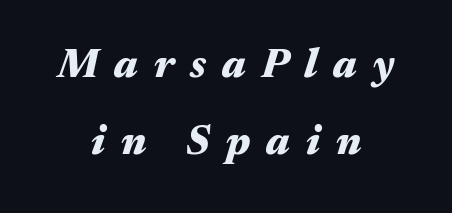
The image shows 40 px heavy, wide type, italic (leaning right); set centered, loose line spacing (1.93x), unusually wide letter spacing (+0.4 em), not underlined; medium stroke contrast and a medium x-height.
